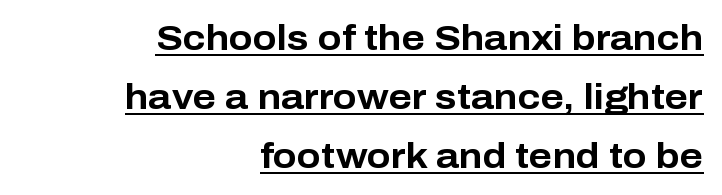
The image shows 35 px bold sans-serif type, upright; set right-aligned, normal line spacing (1.68x), normal letter spacing, underlined; low stroke contrast and a medium x-height.
